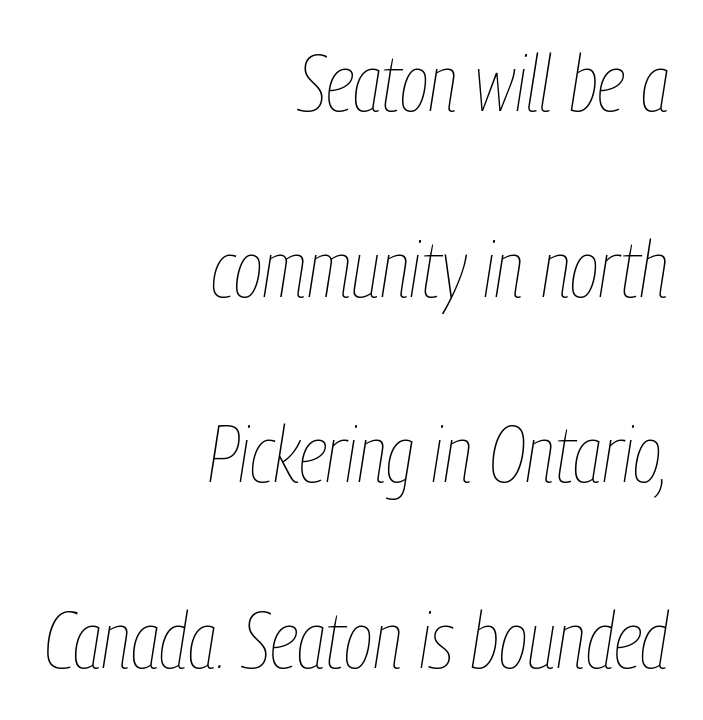
{"italic": "yes", "lean": "right", "slant_degrees": 9, "bold": "no", "weight": "thin", "width": "condensed", "stroke_contrast": "low", "x_height": "medium", "monospaced": "no", "underline": "no", "align": "right", "line_spacing": "loose", "line_spacing_ratio": 2.35, "letter_spacing": "normal", "letter_spacing_em": 0.0, "glyph_px": 79}
